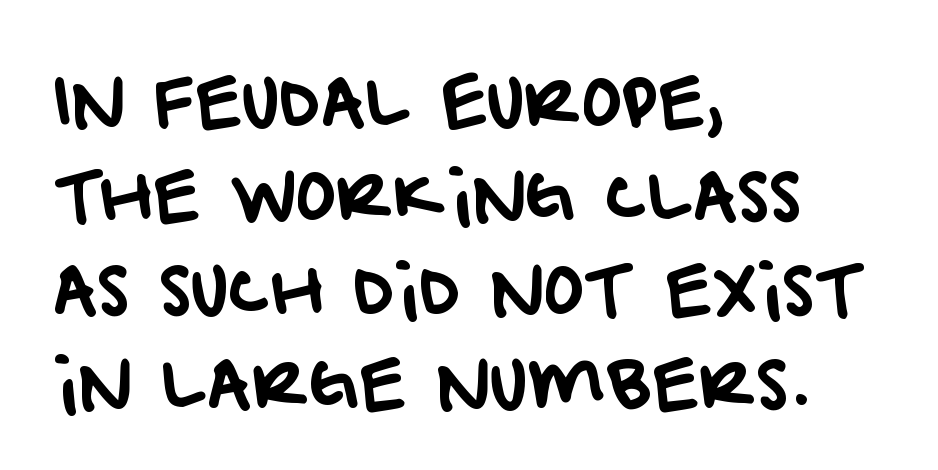
{"serif": "no", "width": "normal", "stroke_contrast": "low", "x_height": "large", "monospaced": "no", "underline": "no", "align": "left", "line_spacing": "normal", "line_spacing_ratio": 1.38, "letter_spacing": "normal", "letter_spacing_em": 0.0, "glyph_px": 68}
